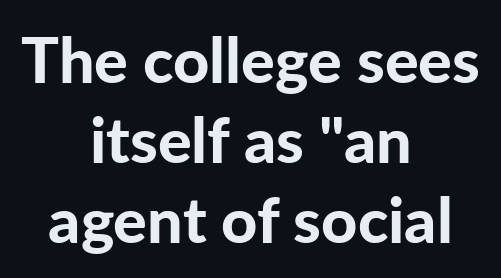
The rag falls on both sides of this text block equally. The letters stand straight up with perfectly vertical stems. Classification — sans serif. The passage shown is not underscored anywhere.
